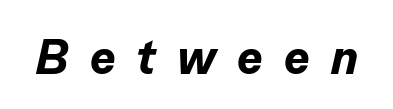
The face used here is rendered with a markedly widened letterfit. Slant detected: the letters are inclined. The area under the type is left untouched. Do the characters align in a grid? No, the font is proportional. These lines carry a lot of weight — the face is fully bold.
